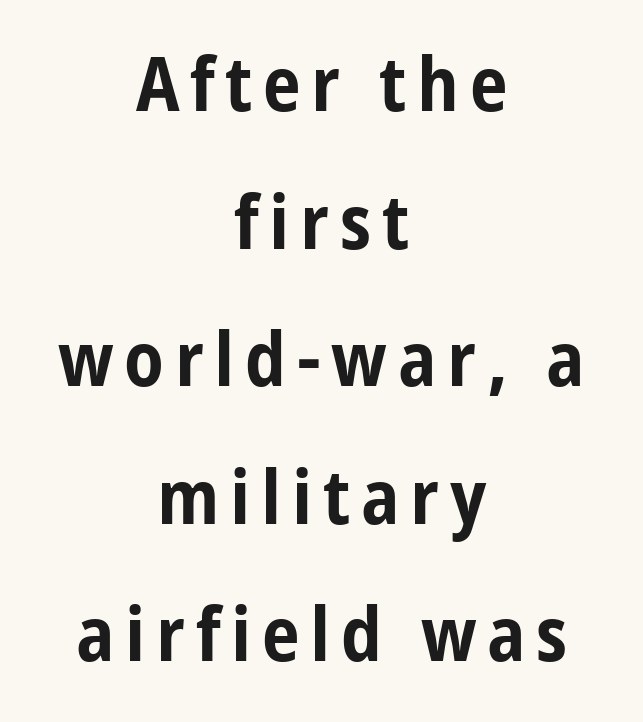
Check under the words: just untouched page. This sample uses an upright cut, with every glyph sitting square on the baseline. The whitespace from short lines is split evenly between both sides. I'd call this a sans setting — the letters go barefoot.
